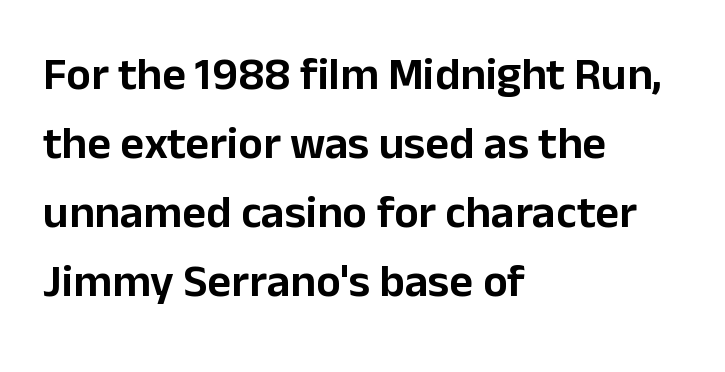
The image shows 46 px sans-serif type, upright; set left-aligned, normal line spacing (1.5x), normal letter spacing, not underlined; low stroke contrast and a medium x-height.
